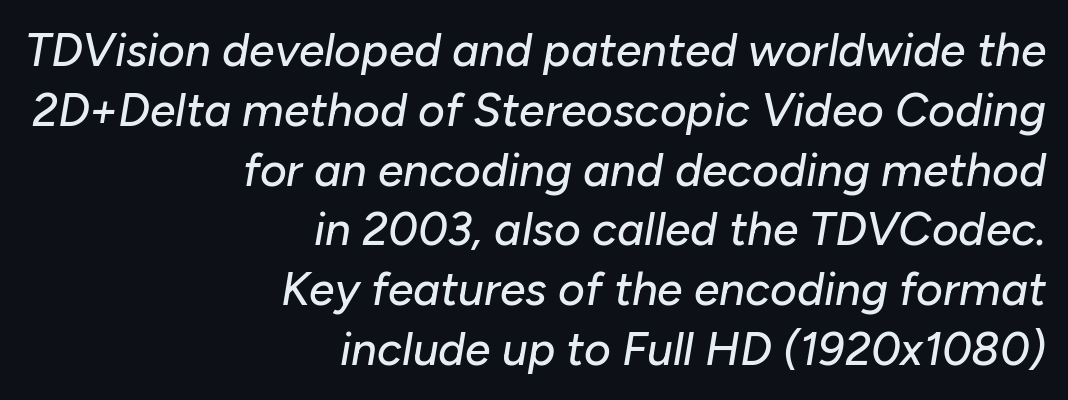
Q: Is the text italic (slanted)? A: Yes, it leans right by about 10 degrees.
Q: Is the text underlined? A: No.
Q: How is the paragraph aligned? A: Right-aligned.
Q: Is the spacing between letters normal or unusually wide? A: Normal.
Q: Is the spacing between lines tight, normal or loose? A: Normal.
Q: Width (condensed, normal, or wide)? A: Normal.
Q: Stroke contrast? A: Low.
Q: x-height? A: Medium.
Q: Monospaced? A: No.
